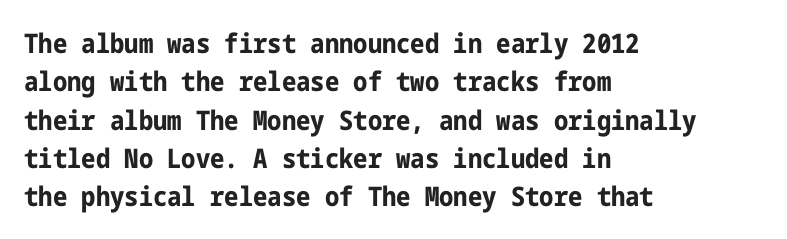
Glyph-to-glyph distance matches everyday printed text. Notice how thick the strokes are: this is what a full bold looks like. A normal amount of white space separates one row of letters from the next. Only glyphs here, with clear space below each row. Vertical strokes here are truly vertical.
